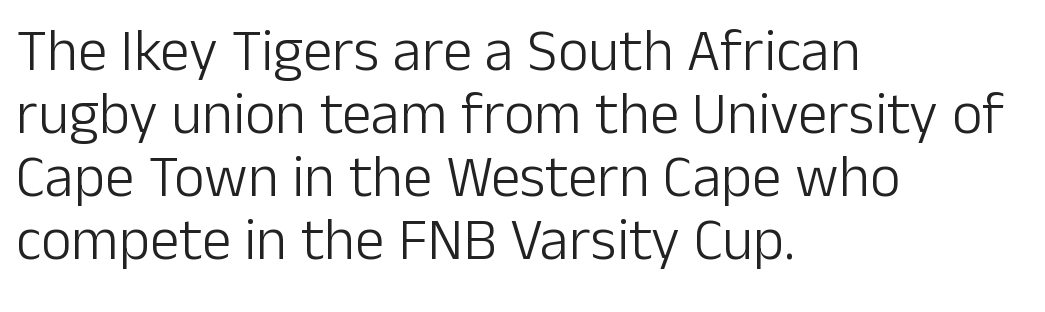
This sample uses a sans-serif face. This is not heavy type; no bold has been used. Descenders hang freely into open space. This sample is left-justified, so line endings fall wherever the words run out. Nope, not italic — everything's standing straight. Here the designer chose a conventional face with non-uniform glyph widths.
